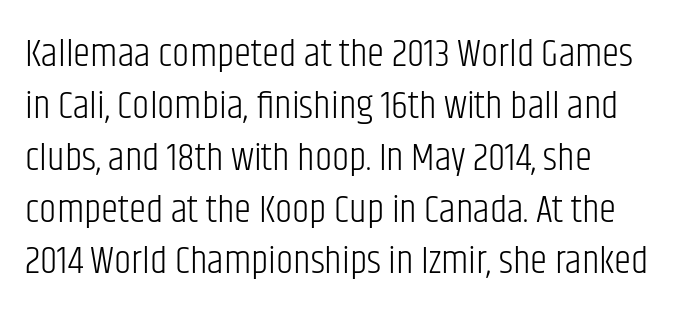
{"serif": "no", "italic": "no", "bold": "no", "weight": "light", "width": "condensed", "stroke_contrast": "low", "x_height": "large", "monospaced": "no", "underline": "no", "line_spacing": "normal", "line_spacing_ratio": 1.33, "letter_spacing": "normal", "letter_spacing_em": 0.0, "glyph_px": 39}
